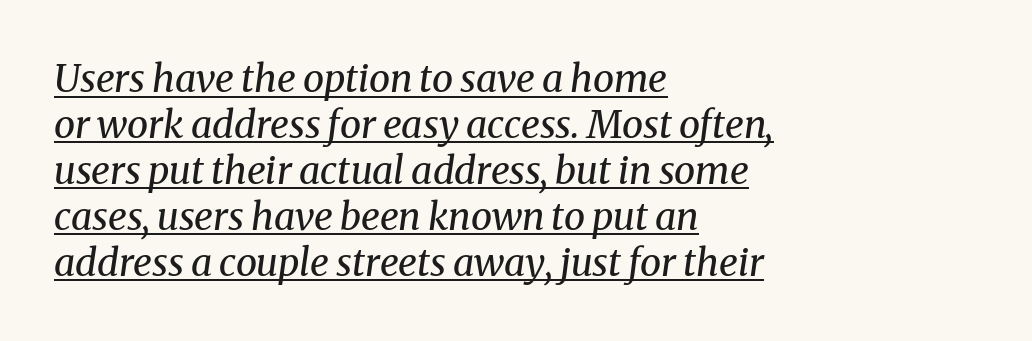
Q: Is the text bold? A: No.
Q: Is the text italic (slanted)? A: Yes, it leans right by about 8 degrees.
Q: Is the typeface a serif or a sans-serif typeface? A: Serif.
Q: Is the text underlined? A: Yes.
Q: How is the paragraph aligned? A: Left-aligned.
Q: Is the spacing between letters normal or unusually wide? A: Normal.
Q: Width (condensed, normal, or wide)? A: Normal.
Q: Stroke contrast? A: Medium.
Q: x-height? A: Medium.
Q: Monospaced? A: No.
